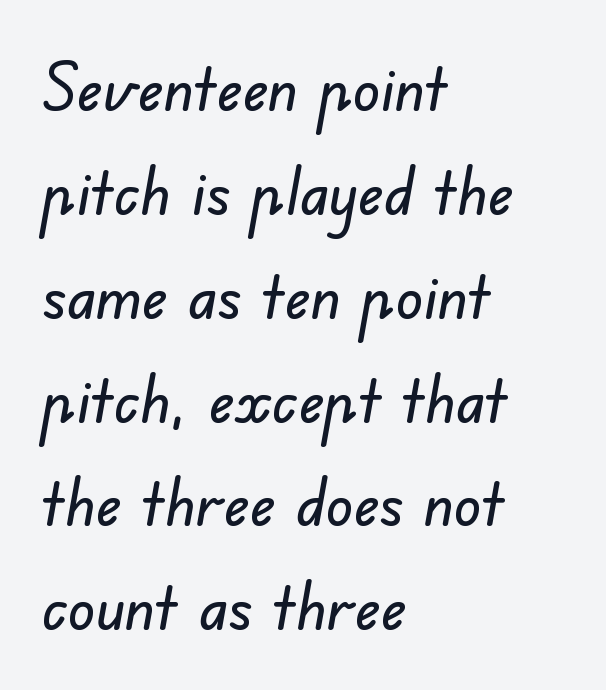
The image shows 67 px sans-serif type; set left-aligned, normal line spacing (1.55x), normal letter spacing, not underlined; low stroke contrast and a small x-height.
